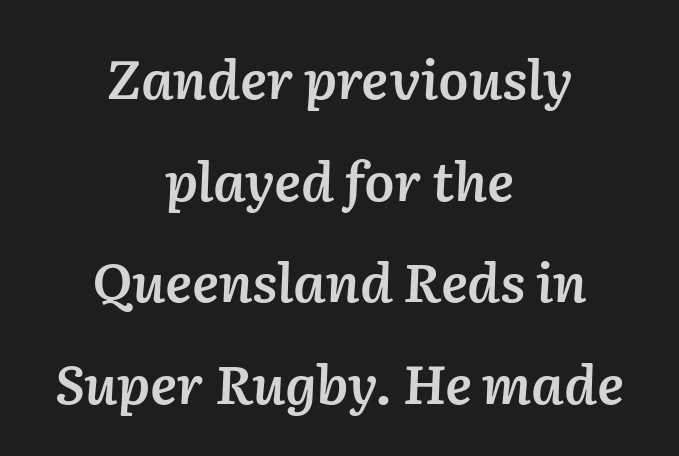
Q: Is the text bold? A: Semi-bold.
Q: Is the text italic (slanted)? A: Yes, it leans right by about 2 degrees.
Q: Is the text underlined? A: No.
Q: How is the paragraph aligned? A: Centered.
Q: Is the spacing between letters normal or unusually wide? A: Normal.
Q: Width (condensed, normal, or wide)? A: Normal.
Q: Stroke contrast? A: Low.
Q: x-height? A: Medium.
Q: Monospaced? A: No.
